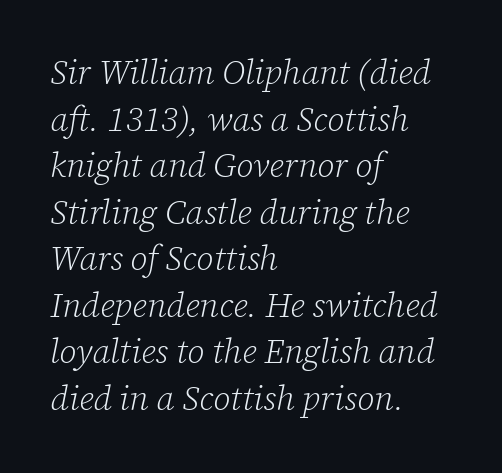
{"serif": "yes", "italic": "yes", "lean": "right", "slant_degrees": 12, "bold": "no", "weight": "light", "width": "normal", "stroke_contrast": "low", "x_height": "medium", "monospaced": "no", "underline": "no", "align": "left", "line_spacing": "normal", "line_spacing_ratio": 1.37, "letter_spacing": "normal", "letter_spacing_em": 0.0, "glyph_px": 34}
